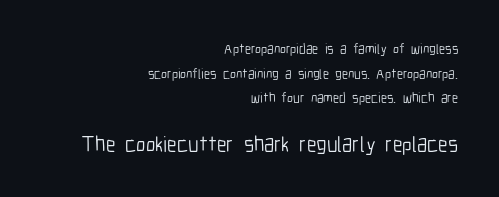
Q: Is the text bold? A: No.
Q: Is the text italic (slanted)? A: No, it is upright.
Q: Is the text underlined? A: No.
Q: How is the paragraph aligned? A: Right-aligned.
Q: Is the spacing between letters normal or unusually wide? A: Normal.
Q: Which block of text is set in a larger size, the first (top) or the second (bottom)? A: The second (bottom) one.
